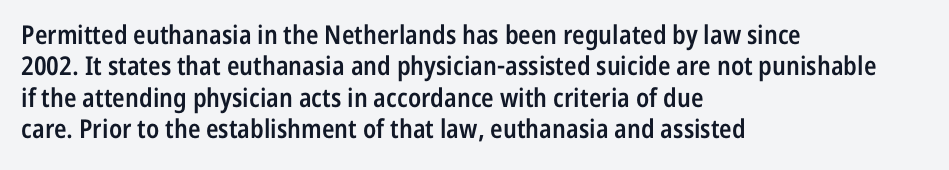
{"italic": "no", "bold": "semi", "underline": "no", "align": "left", "line_spacing_ratio": 1.21, "letter_spacing": "normal", "letter_spacing_em": 0.0, "glyph_px": 26}
